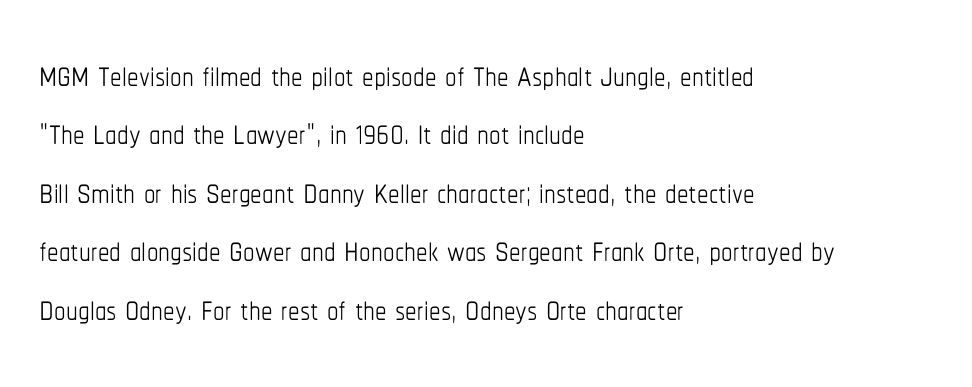
In terms of leading, this rendering sits right in the middle. The passage is arranged the way most books set body copy — flush left. A roman cut, with each character standing at attention. How are the letters spaced? Ordinarily, with no added tracking.
